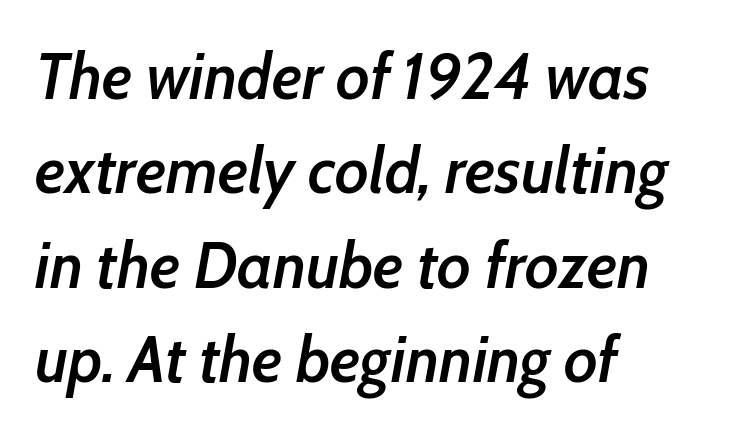
The image shows 66 px semibold, condensed type, italic (leaning right); set left-aligned, normal line spacing (1.43x), normal letter spacing, not underlined; low stroke contrast and a medium x-height.
